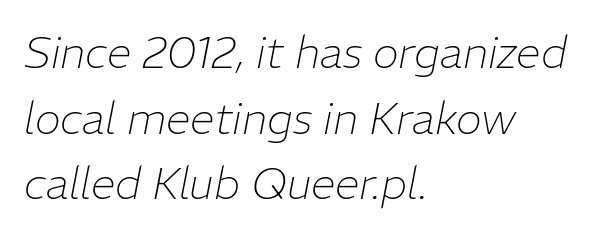
In terms of posture, this sample is oblique. Tracking here is standard; glyphs follow each other at the usual distance. These glyphs show unthickened strokes, regular width or finer. Nobody drew a line under any word here. A typesetter would call this proportional, since set widths differ per character.
